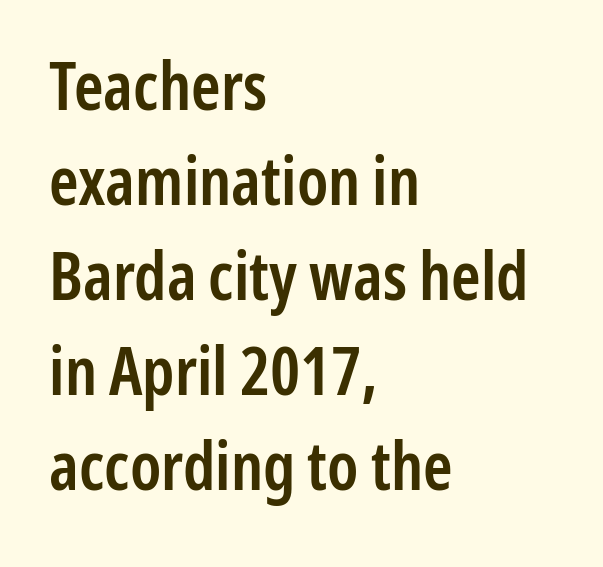
Q: Is the text bold? A: Semi-bold.
Q: Is the text italic (slanted)? A: No, it is upright.
Q: Is the typeface a serif or a sans-serif typeface? A: Sans-serif.
Q: Is the text underlined? A: No.
Q: How is the paragraph aligned? A: Left-aligned.
Q: Is the spacing between letters normal or unusually wide? A: Normal.
Q: Is the spacing between lines tight, normal or loose? A: Normal.
Q: Width (condensed, normal, or wide)? A: Condensed.
Q: Stroke contrast? A: Low.
Q: x-height? A: Medium.
Q: Monospaced? A: No.
